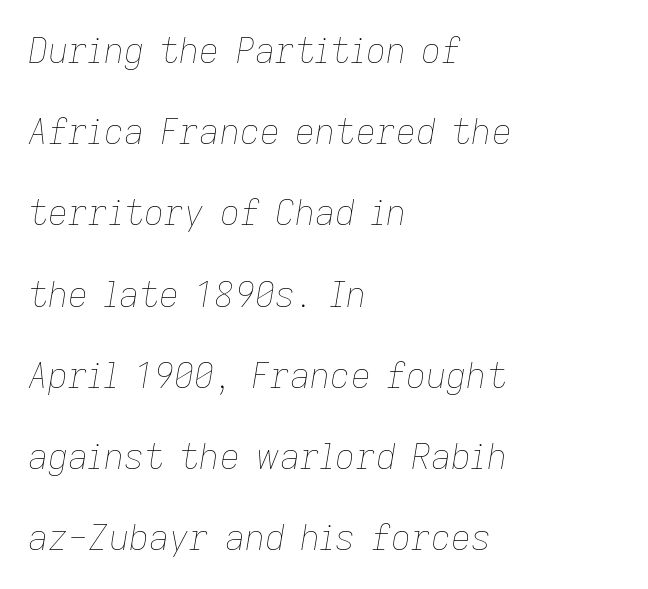
The image shows 35 px thin type, italic (leaning right); set left-aligned, loose line spacing (2.32x), normal letter spacing, not underlined; low stroke contrast and a medium x-height.
